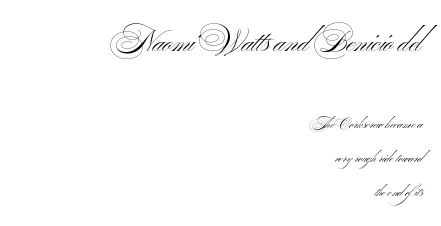
The text was rendered using a sans face with plain stroke endings. If you drew a ruler down the right edge, every line would touch it. Caption: standard tracking, unaltered. The cut favours lightness, reaching ordinary text weight at its darkest. This sample has the flowing, uneven cadence of proportional lettering. Check the space under the baseline: it is left empty.
